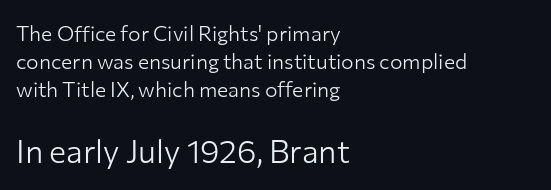
Q: Is the text bold? A: No.
Q: Is the text italic (slanted)? A: No, it is upright.
Q: Is the typeface a serif or a sans-serif typeface? A: Sans-serif.
Q: Is the text underlined? A: No.
Q: How is the paragraph aligned? A: Left-aligned.
Q: Is the spacing between letters normal or unusually wide? A: Normal.
Q: Is the spacing between lines tight, normal or loose? A: Normal.
Q: Which block of text is set in a larger size, the first (top) or the second (bottom)? A: The second (bottom) one.
Q: Width (condensed, normal, or wide)? A: Normal.
Q: Stroke contrast? A: Low.
Q: x-height? A: Medium.
Q: Monospaced? A: No.
